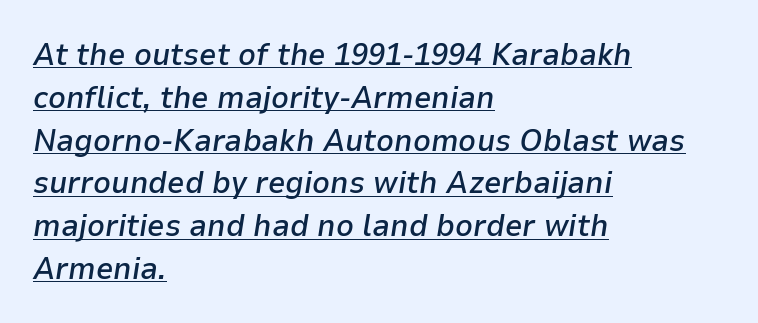
{"italic": "yes", "lean": "right", "slant_degrees": 9, "bold": "semi", "weight": "semibold", "width": "normal", "stroke_contrast": "low", "x_height": "medium", "monospaced": "no", "underline": "yes", "align": "left", "line_spacing": "normal", "line_spacing_ratio": 1.38, "letter_spacing": "normal", "letter_spacing_em": 0.0, "glyph_px": 31}
